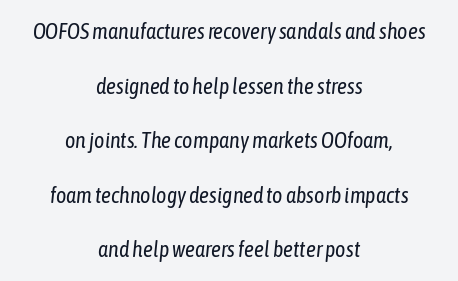
The image shows 22 px text type, italic (leaning right); set centered, loose line spacing (2.48x), normal letter spacing, not underlined.
